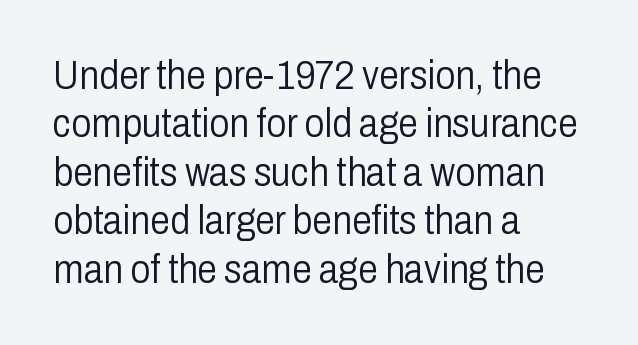
The image shows 40 px light, condensed sans-serif type, upright; set left-aligned, line spacing 1.21x, normal letter spacing, not underlined; low stroke contrast and a medium x-height.
